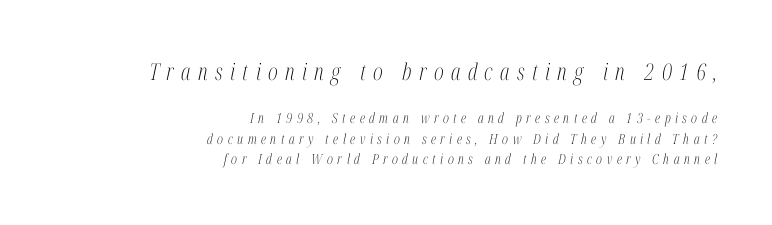
Q: Is the text bold? A: No.
Q: Is the text italic (slanted)? A: Yes, it leans right by about 12 degrees.
Q: Is the text underlined? A: No.
Q: How is the paragraph aligned? A: Right-aligned.
Q: Is the spacing between letters normal or unusually wide? A: Unusually wide.
Q: Is the spacing between lines tight, normal or loose? A: Normal.
Q: Which block of text is set in a larger size, the first (top) or the second (bottom)? A: The first (top) one.
